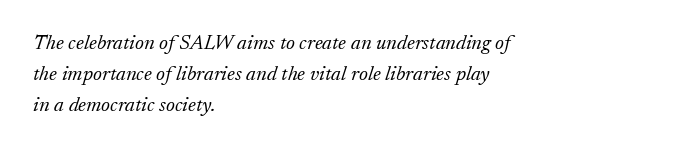
Just letters on the line, the space beneath them empty. The strokes are not fattened; the text isn't bold. Look at the tracking — it's just the regular setting, nothing added. The ragged edge is on the right, which tells us the setting is flush left. The font's italic variant was chosen for this text. The designer left line spacing at the default.
